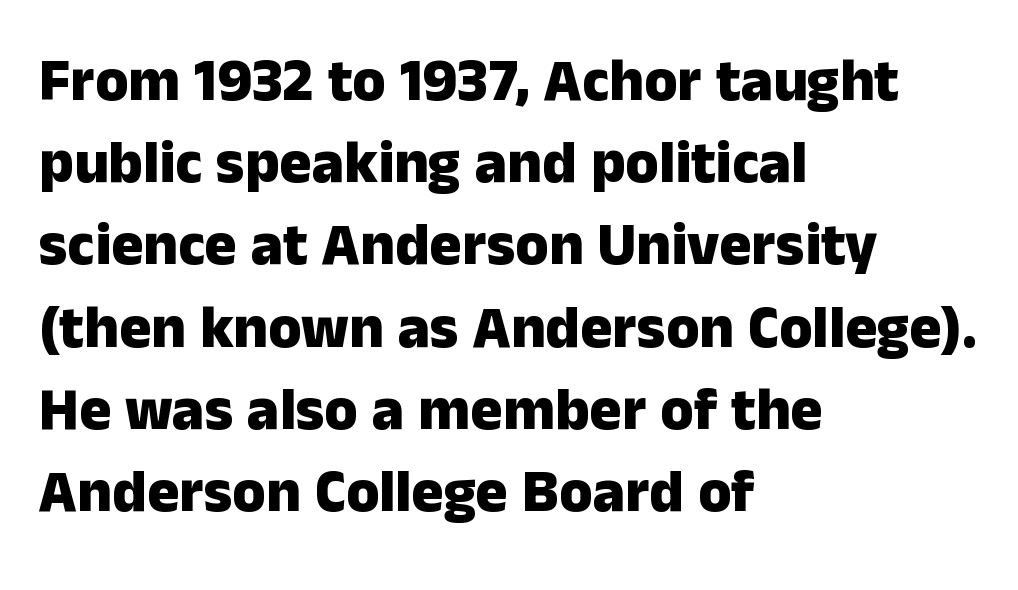
The image shows 60 px heavy sans-serif type, upright; set left-aligned, normal line spacing (1.37x), normal letter spacing, not underlined; low stroke contrast and a medium x-height.
